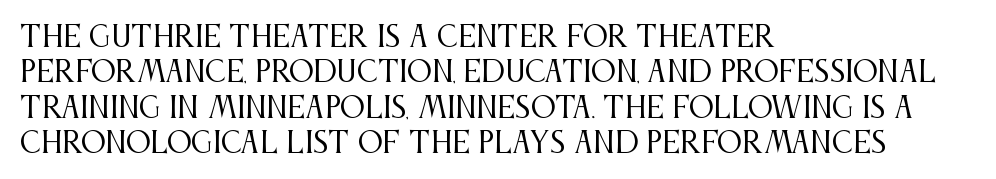
Spacing between characters is what you'd get straight out of the box. Looks like regular typesetting: each glyph gets only the width it needs. Beneath every word, the page is bare. Each new line begins a customary step beneath the previous one.
